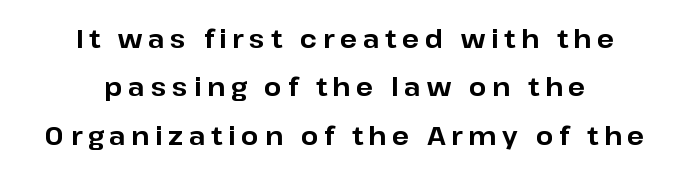
Q: Is the text bold? A: Yes.
Q: Is the text italic (slanted)? A: No, it is upright.
Q: Is the text underlined? A: No.
Q: How is the paragraph aligned? A: Centered.
Q: Is the spacing between letters normal or unusually wide? A: Unusually wide.
Q: Is the spacing between lines tight, normal or loose? A: Loose.
